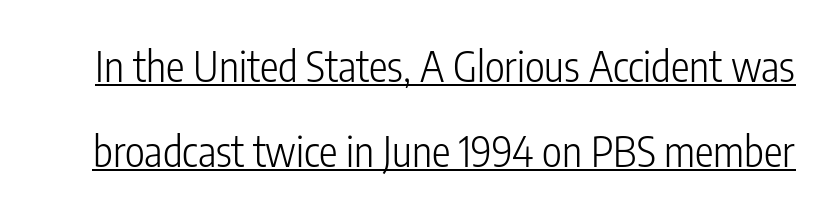
Q: Is the text bold? A: No.
Q: Is the text italic (slanted)? A: No, it is upright.
Q: Is the typeface a serif or a sans-serif typeface? A: Sans-serif.
Q: Is the text underlined? A: Yes.
Q: Is the spacing between letters normal or unusually wide? A: Normal.
Q: Is the spacing between lines tight, normal or loose? A: Loose.
Q: Width (condensed, normal, or wide)? A: Condensed.
Q: Stroke contrast? A: Low.
Q: x-height? A: Medium.
Q: Monospaced? A: No.
